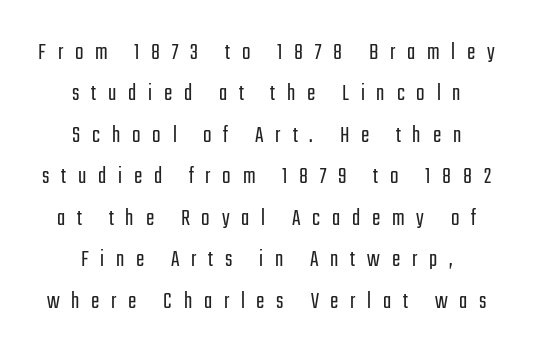
{"italic": "no", "bold": "no", "underline": "no", "align": "center", "line_spacing": "normal", "line_spacing_ratio": 1.66, "letter_spacing": "wide", "letter_spacing_em": 0.47, "glyph_px": 25}
